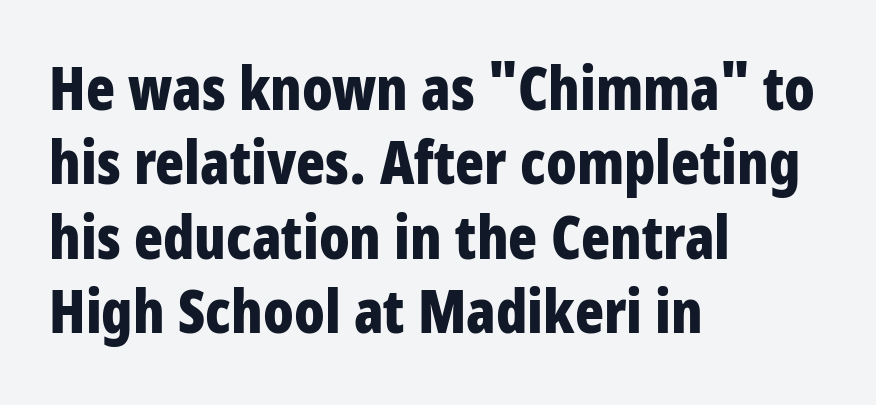
The image shows 60 px bold, condensed sans-serif type, upright; set left-aligned, line spacing 1.24x, normal letter spacing, not underlined; low stroke contrast and a large x-height.
